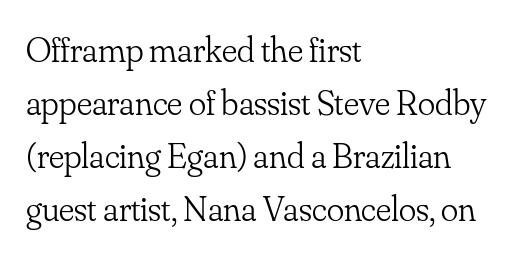
Here the glyphs are tracked normally, forming tight word shapes. Spacing verdict: proportional, widths tailored to each character. Serif or sans? Serif — the stroke terminals have little feet. Any mark beneath the type? The region is blank. The axis of the letterforms is exactly vertical.
